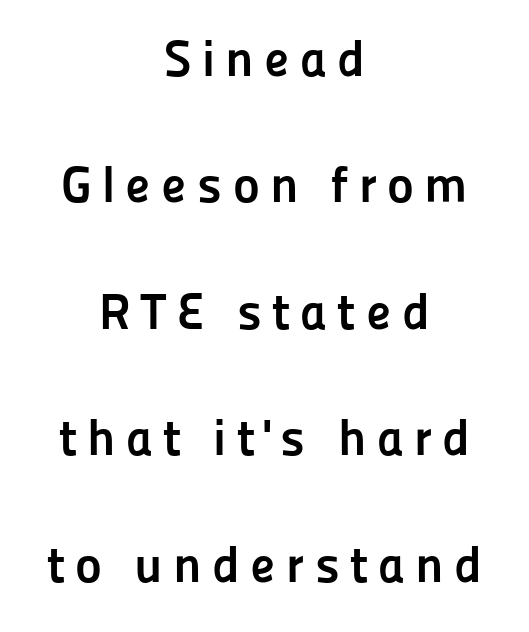
{"serif": "no", "italic": "no", "bold": "yes", "weight": "semibold", "width": "normal", "stroke_contrast": "low", "x_height": "medium", "monospaced": "no", "underline": "no", "align": "center", "line_spacing": "loose", "line_spacing_ratio": 2.48, "letter_spacing": "wide", "letter_spacing_em": 0.2, "glyph_px": 51}
